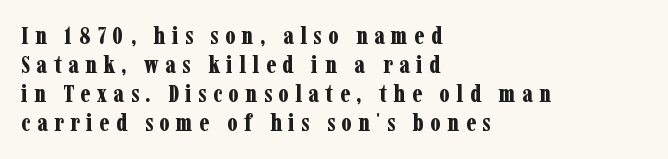
{"italic": "no", "bold": "yes", "underline": "no", "align": "left", "line_spacing_ratio": 1.21, "letter_spacing": "wide", "letter_spacing_em": 0.27, "glyph_px": 24}
